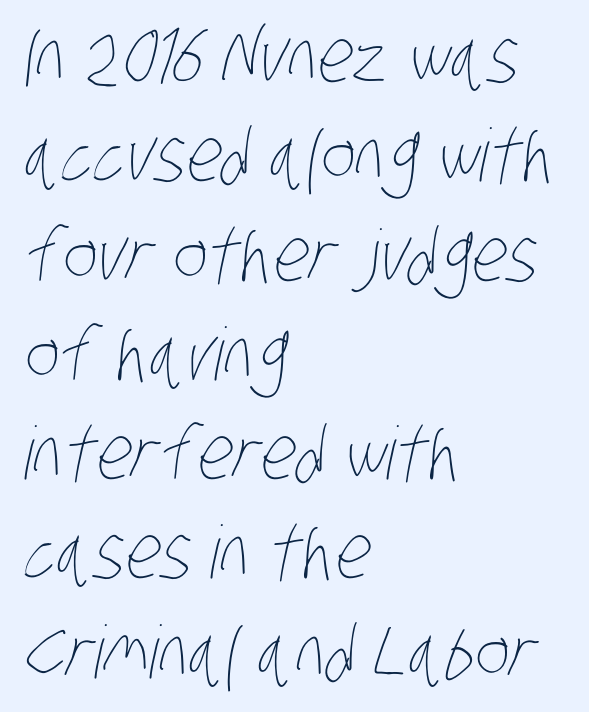
Q: Is the text bold? A: No.
Q: Is the text underlined? A: No.
Q: How is the paragraph aligned? A: Left-aligned.
Q: Is the spacing between letters normal or unusually wide? A: Normal.
Q: Is the spacing between lines tight, normal or loose? A: Normal.
Q: Width (condensed, normal, or wide)? A: Condensed.
Q: Stroke contrast? A: Low.
Q: x-height? A: Large.
Q: Monospaced? A: No.
